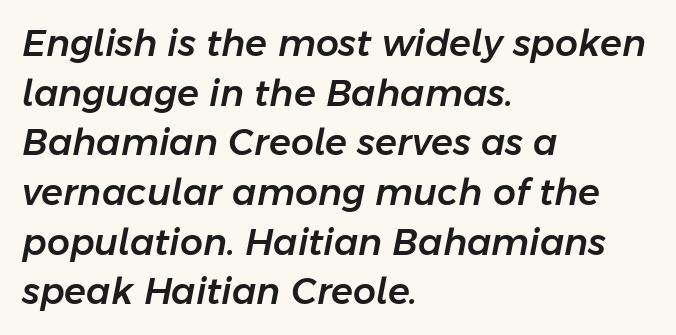
Q: Is the text italic (slanted)? A: Yes, it leans right by about 11 degrees.
Q: Is the text underlined? A: No.
Q: How is the paragraph aligned? A: Left-aligned.
Q: Is the spacing between letters normal or unusually wide? A: Normal.
Q: Is the spacing between lines tight, normal or loose? A: Normal.
Q: Width (condensed, normal, or wide)? A: Normal.
Q: Stroke contrast? A: Low.
Q: x-height? A: Medium.
Q: Monospaced? A: No.
